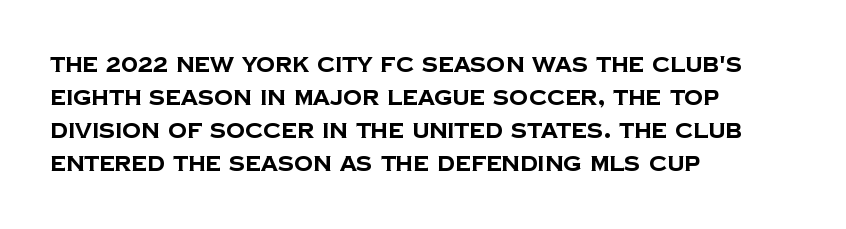
Compared with a centered layout, this one pins lines to the left instead. Letter spacing: default. Type without underlining. Heavy-handed strokes throughout: this text is bold. Students, observe: this is what conventionally led text looks like.
